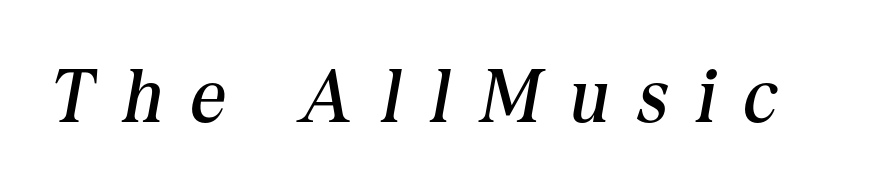
Classification — serif. The typeface has the unassuming heft of standard copy or less. Proportional: the letters do not fall into vertical columns. Italic: yes, the glyphs are oblique. The line texture is sparse and dotted thanks to wide tracking. Underline: absent.
